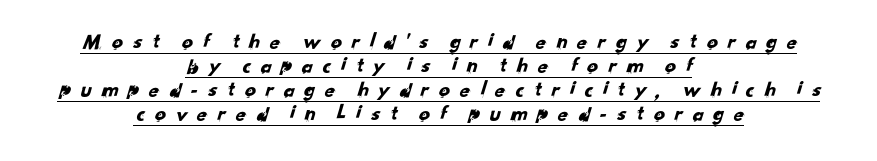
Q: Is the text underlined? A: Yes.
Q: How is the paragraph aligned? A: Centered.
Q: Is the spacing between letters normal or unusually wide? A: Unusually wide.
Q: Is the spacing between lines tight, normal or loose? A: Tight.
